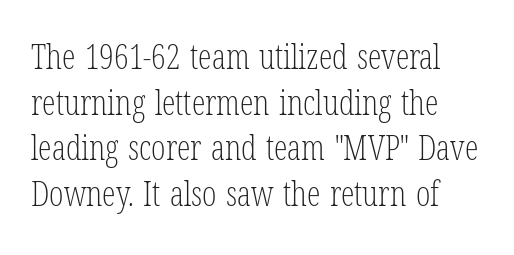
Just letters on the line, the space beneath them empty. Weight: not bold — regular or lighter. The letters stand upright; this is a roman face. Nothing unusual about the tracking: characters are spaced as the font intends. Notice how descenders clear the ascenders below comfortably — that's standard leading.
